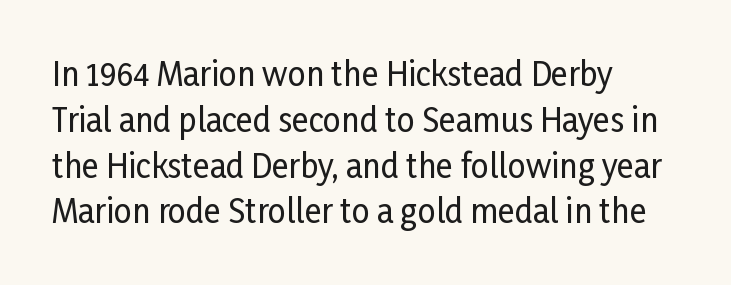
Q: Is the text italic (slanted)? A: No, it is upright.
Q: Is the typeface a serif or a sans-serif typeface? A: Sans-serif.
Q: Is the text underlined? A: No.
Q: How is the paragraph aligned? A: Left-aligned.
Q: Is the spacing between letters normal or unusually wide? A: Normal.
Q: Is the spacing between lines tight, normal or loose? A: Normal.
Q: Width (condensed, normal, or wide)? A: Condensed.
Q: Stroke contrast? A: Low.
Q: x-height? A: Medium.
Q: Monospaced? A: No.
